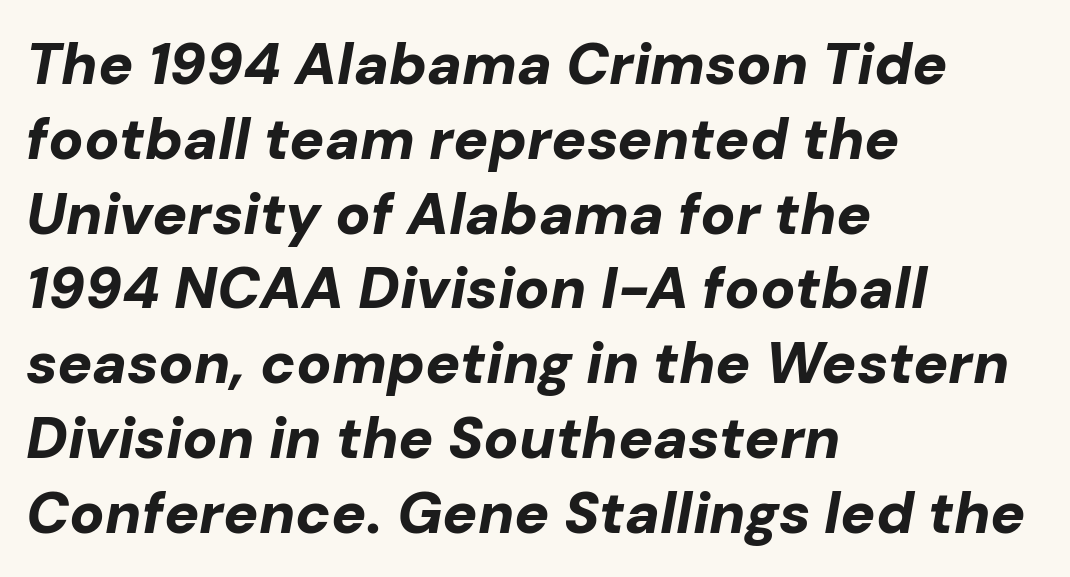
{"italic": "yes", "lean": "right", "slant_degrees": 10, "bold": "yes", "weight": "bold", "width": "normal", "stroke_contrast": "low", "x_height": "medium", "monospaced": "no", "underline": "no", "align": "left", "line_spacing": "normal", "line_spacing_ratio": 1.29, "letter_spacing": "normal", "letter_spacing_em": 0.0, "glyph_px": 58}
